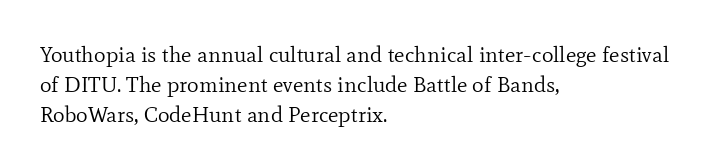
The image shows 22 px text type, upright; set left-aligned, normal line spacing (1.36x), normal letter spacing, not underlined.
